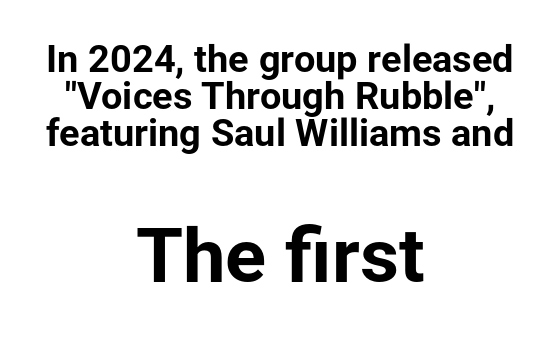
The image shows 76 px bold sans-serif type, upright; set centered, tight line spacing (0.97x), normal letter spacing, not underlined; the second (bottom) block is 2.0x larger; low stroke contrast and a medium x-height.
